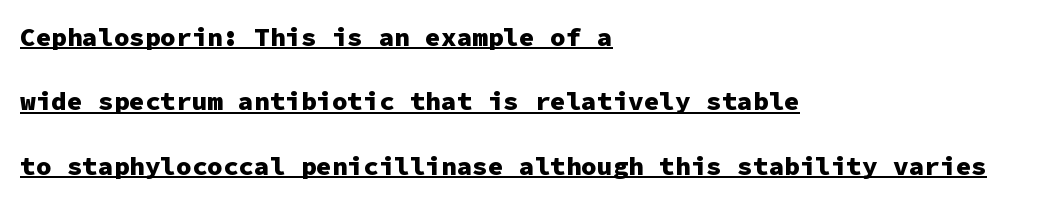
Q: Is the text bold? A: Yes.
Q: Is the text italic (slanted)? A: No, it is upright.
Q: Is the text underlined? A: Yes.
Q: How is the paragraph aligned? A: Left-aligned.
Q: Is the spacing between letters normal or unusually wide? A: Normal.
Q: Is the spacing between lines tight, normal or loose? A: Loose.
